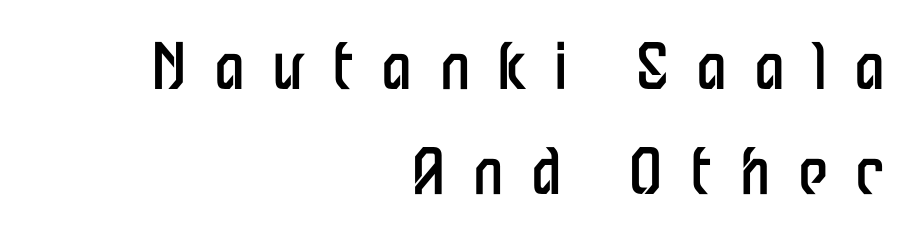
The letters carry no serifs — their stems end cleanly without finishing strokes. Ordinary non-slanted type is in use. The words here are not underlined. This block has exactly the height ordinary leading produces.
